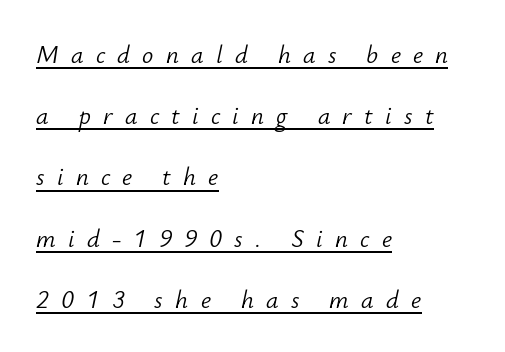
Q: Is the text bold? A: No.
Q: Is the text italic (slanted)? A: Yes, it leans right by about 12 degrees.
Q: Is the text underlined? A: Yes.
Q: How is the paragraph aligned? A: Left-aligned.
Q: Is the spacing between letters normal or unusually wide? A: Unusually wide.
Q: Is the spacing between lines tight, normal or loose? A: Loose.
